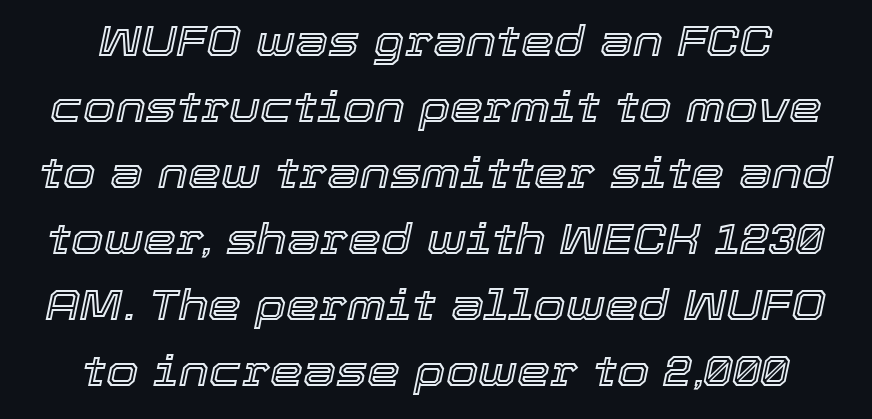
You could call the tracking neutral — neither tight nor loose. The vertical gap from one line to the next is medium. The letters advance in unequal steps, a hallmark of proportional type. Descenders are the only things crossing below the line.
